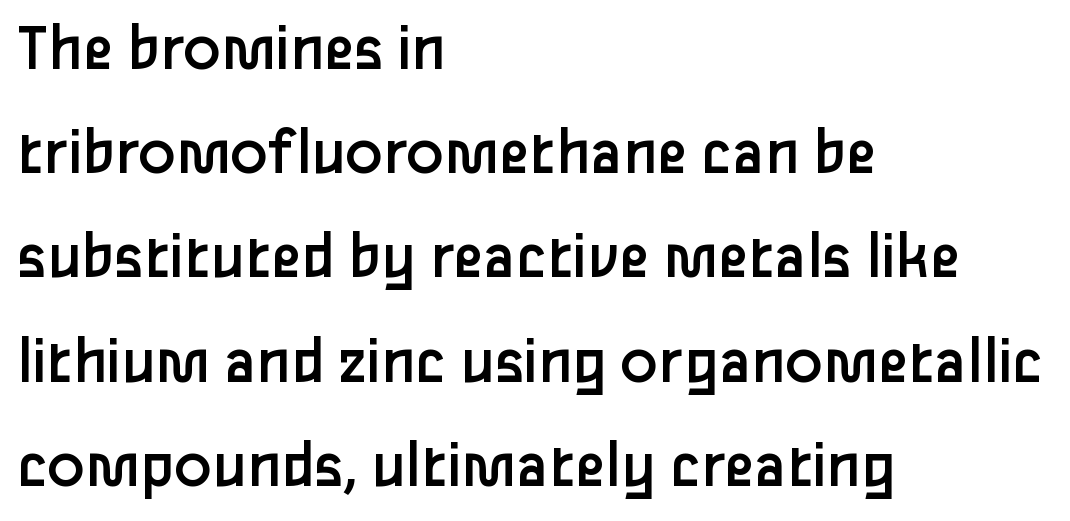
Q: Is the text bold? A: No.
Q: Is the text italic (slanted)? A: No, it is upright.
Q: Is the typeface a serif or a sans-serif typeface? A: Sans-serif.
Q: Is the text underlined? A: No.
Q: How is the paragraph aligned? A: Left-aligned.
Q: Is the spacing between letters normal or unusually wide? A: Normal.
Q: Is the spacing between lines tight, normal or loose? A: Normal.
Q: Width (condensed, normal, or wide)? A: Normal.
Q: Stroke contrast? A: Low.
Q: x-height? A: Medium.
Q: Monospaced? A: No.
